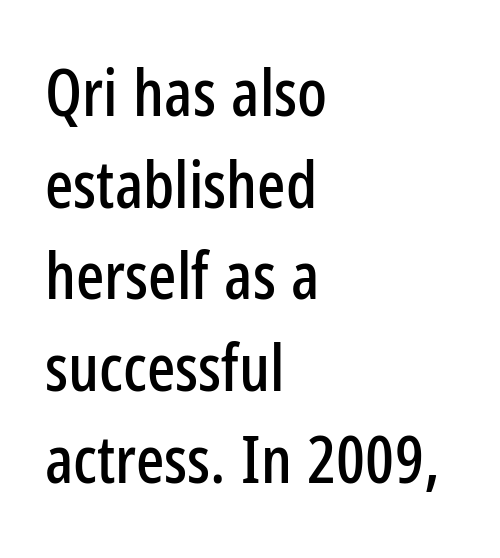
The space between consecutive lines is moderate. The letters stand straight up with perfectly vertical stems. Think of a printed novel: that variable character pitch is what you see here. The glyphs are unaccompanied by any horizontal stroke below them. Classification — sans serif. Here the glyphs are tracked normally, forming tight word shapes.
